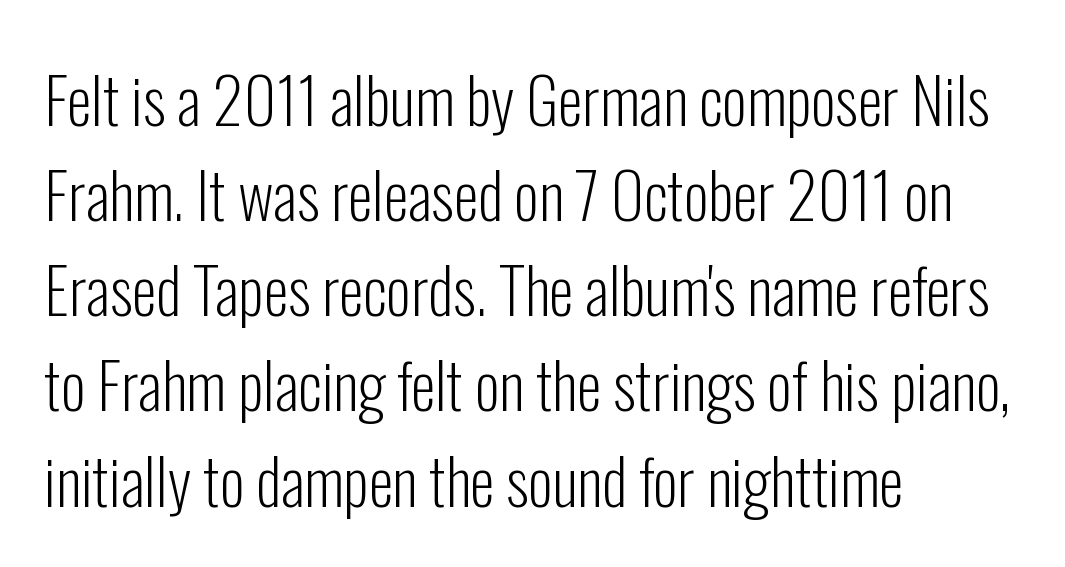
The image shows 63 px light, condensed sans-serif type, upright; set left-aligned, normal line spacing (1.51x), normal letter spacing, not underlined; low stroke contrast and a medium x-height.
